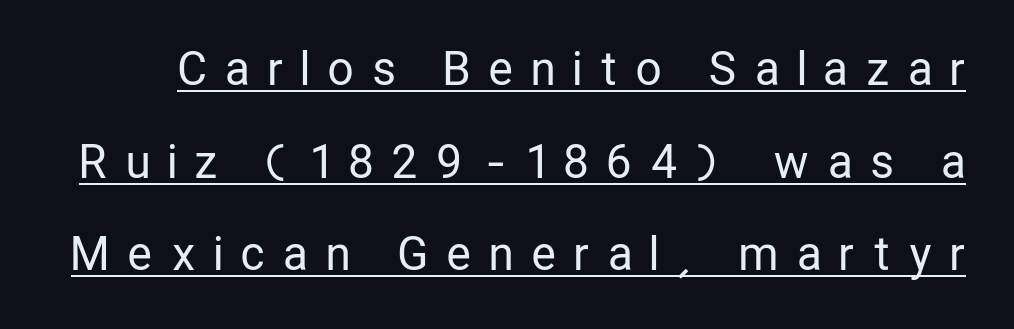
Regarding serifs, this sample does without them. This rendering widens character spacing well past its baseline value. Here the designer chose a conventional face with non-uniform glyph widths. A continuous stroke trails under the words, as in a hyperlink. The strokes are not fattened; the text isn't bold. A great deal of white space separates one row of letters from the next.
